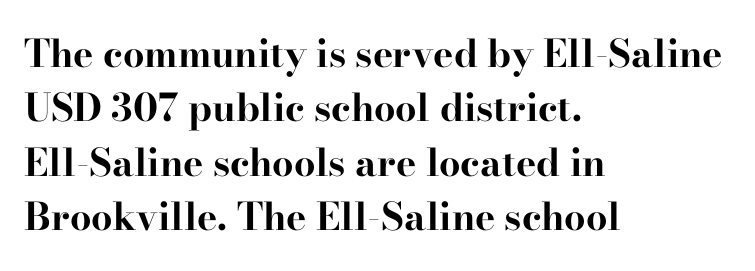
The image shows 38 px bold, wide serif type, upright; set left-aligned, normal line spacing (1.43x), normal letter spacing, not underlined; high stroke contrast and a small x-height.
